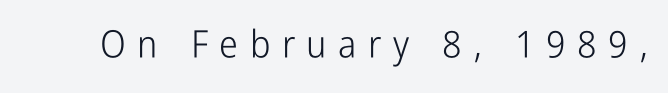
Q: Is the text bold? A: No.
Q: Is the text italic (slanted)? A: No, it is upright.
Q: Is the typeface a serif or a sans-serif typeface? A: Sans-serif.
Q: Is the text underlined? A: No.
Q: Is the spacing between letters normal or unusually wide? A: Unusually wide.
Q: Width (condensed, normal, or wide)? A: Condensed.
Q: Stroke contrast? A: Low.
Q: x-height? A: Medium.
Q: Monospaced? A: No.
